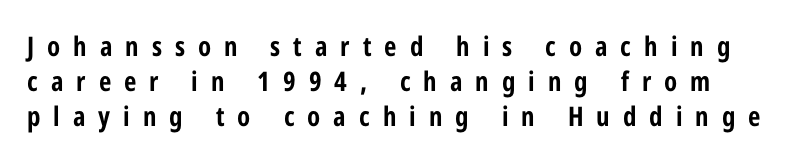
Designer's note — italics off, roman on. Heft: maximum for text — a bold. Honestly, there is no underline to notice here at all. Leading: standard. Someone cranked the tracking dial way up on this one.
